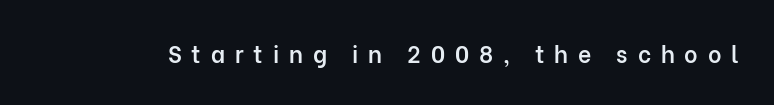
The image shows 23 px text type, upright; set unusually wide letter spacing (+0.43 em), not underlined.
